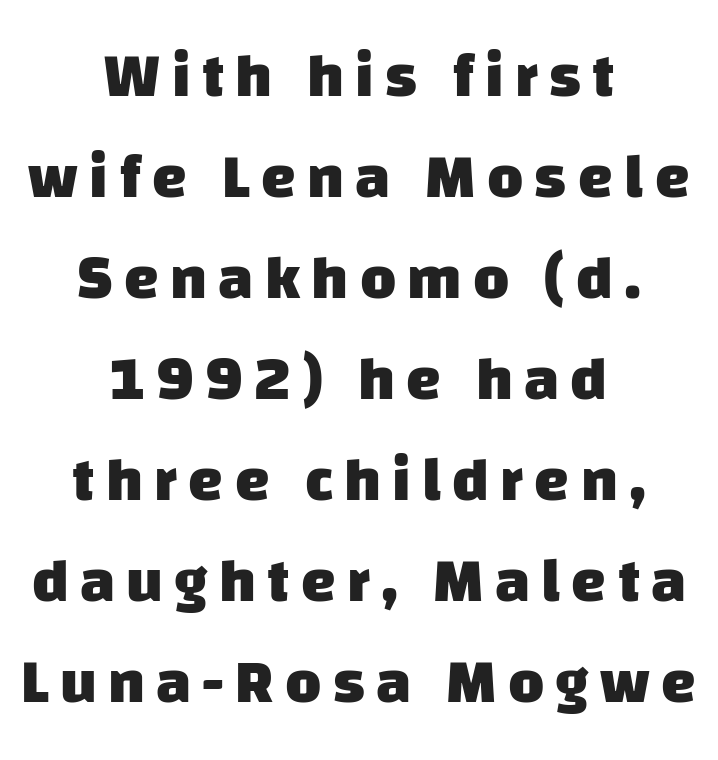
{"serif": "no", "bold": "yes", "weight": "heavy", "width": "normal", "stroke_contrast": "low", "x_height": "large", "monospaced": "no", "underline": "no", "align": "center", "line_spacing": "normal", "line_spacing_ratio": 1.63, "glyph_px": 62}
